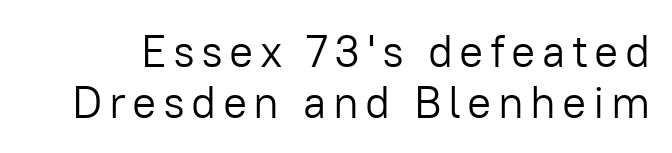
{"serif": "no", "italic": "no", "bold": "no", "weight": "light", "width": "normal", "stroke_contrast": "low", "x_height": "medium", "monospaced": "no", "underline": "no", "line_spacing": "tight", "line_spacing_ratio": 1.13, "glyph_px": 45}
